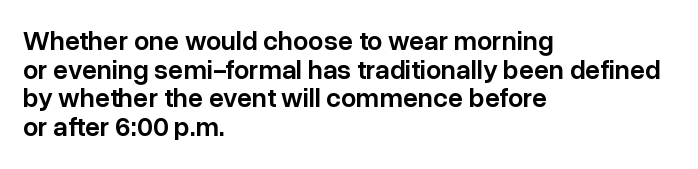
{"italic": "no", "bold": "semi", "underline": "no", "align": "left", "line_spacing": "tight", "line_spacing_ratio": 1.06, "letter_spacing": "normal", "letter_spacing_em": 0.0, "glyph_px": 27}
